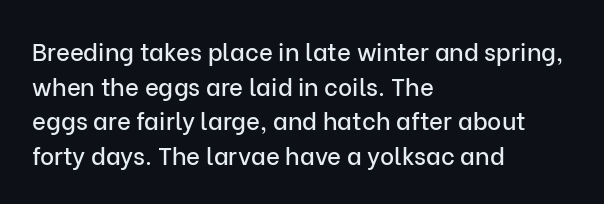
{"italic": "no", "underline": "no", "align": "left", "line_spacing": "normal", "line_spacing_ratio": 1.44, "letter_spacing": "normal", "letter_spacing_em": 0.0, "glyph_px": 24}
